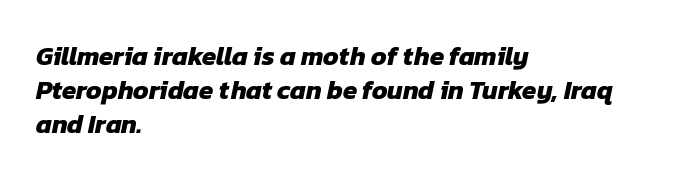
The image shows 26 px bold type; set left-aligned, normal line spacing (1.31x), normal letter spacing, not underlined.
